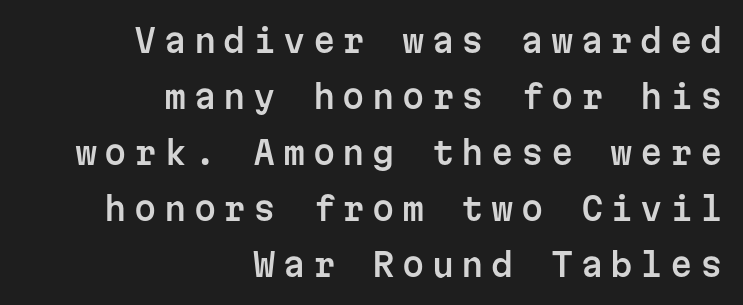
The strip under each line holds only bare page. Posture: vertical. This rendering uses right alignment, leaving the left contour irregular. The face used here is a sans, in the tradition of grotesques and geometrics.
